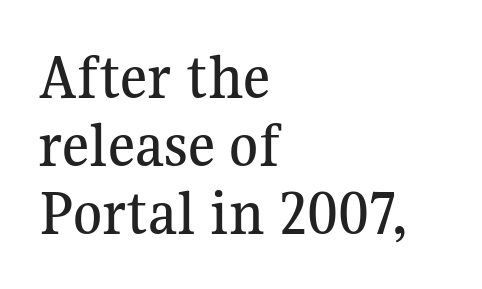
Q: Is the text italic (slanted)? A: No, it is upright.
Q: Is the typeface a serif or a sans-serif typeface? A: Serif.
Q: Is the text underlined? A: No.
Q: How is the paragraph aligned? A: Left-aligned.
Q: Is the spacing between letters normal or unusually wide? A: Normal.
Q: Is the spacing between lines tight, normal or loose? A: Tight.
Q: Width (condensed, normal, or wide)? A: Normal.
Q: Stroke contrast? A: Medium.
Q: x-height? A: Medium.
Q: Monospaced? A: No.
